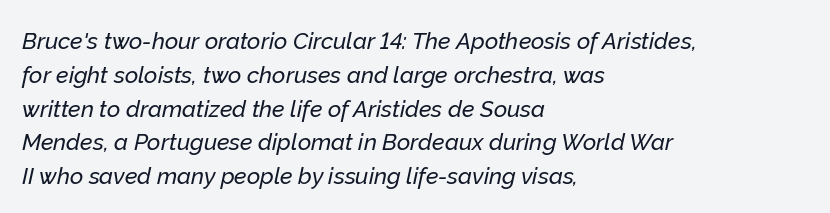
The image shows 23 px text type, italic (leaning right); set left-aligned, normal line spacing (1.47x), normal letter spacing, not underlined.
